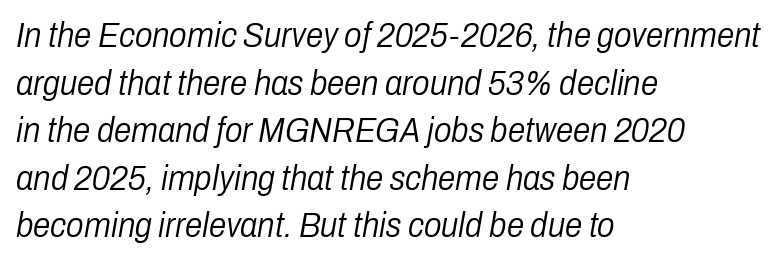
You could not count columns in this text — the font is proportionally spaced. Style check: oblique. No extra tracking has been applied to these lines. Compared with a typical body face, this is equally light or lighter still. Interline gaps are of average width in this sample. Honestly, there is no underline to notice here at all.
